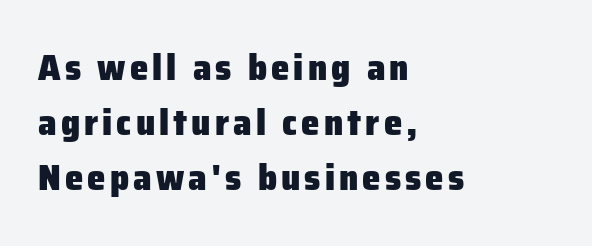
{"serif": "no", "italic": "no", "bold": "yes", "weight": "heavy", "width": "normal", "stroke_contrast": "low", "x_height": "medium", "monospaced": "no", "underline": "no", "align": "left", "line_spacing": "normal", "line_spacing_ratio": 1.49, "glyph_px": 37}
